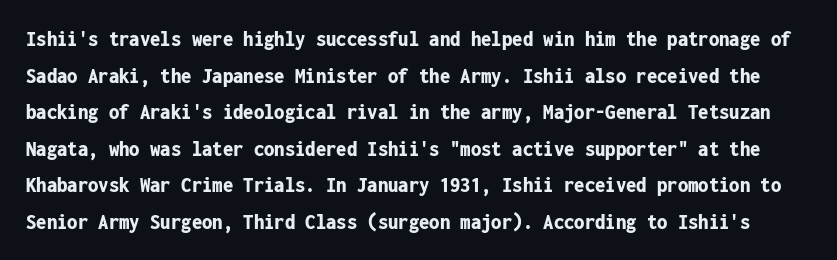
{"italic": "no", "bold": "yes", "underline": "no", "line_spacing": "normal", "line_spacing_ratio": 1.59, "letter_spacing": "normal", "letter_spacing_em": 0.0, "glyph_px": 23}
